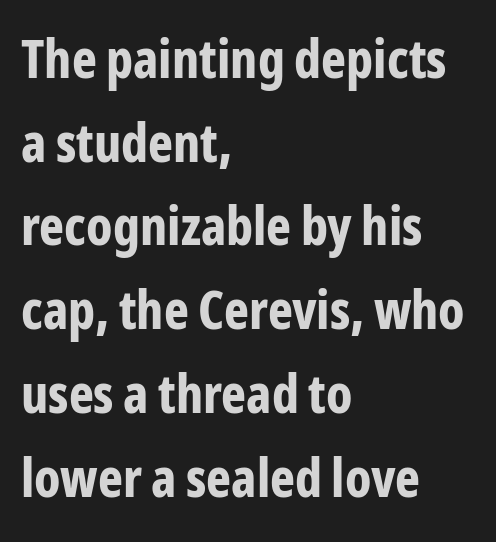
Q: Is the text bold? A: Yes.
Q: Is the text italic (slanted)? A: No, it is upright.
Q: Is the typeface a serif or a sans-serif typeface? A: Sans-serif.
Q: Is the text underlined? A: No.
Q: How is the paragraph aligned? A: Left-aligned.
Q: Is the spacing between letters normal or unusually wide? A: Normal.
Q: Is the spacing between lines tight, normal or loose? A: Normal.
Q: Width (condensed, normal, or wide)? A: Condensed.
Q: Stroke contrast? A: Low.
Q: x-height? A: Medium.
Q: Monospaced? A: No.
